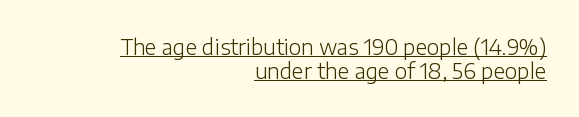
{"italic": "no", "bold": "no", "underline": "yes", "align": "right", "line_spacing": "tight", "line_spacing_ratio": 1.14, "letter_spacing": "normal", "letter_spacing_em": 0.0, "glyph_px": 21}
